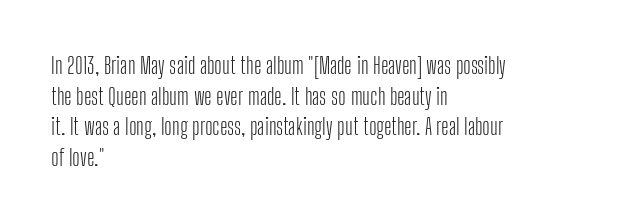
Q: Is the text bold? A: No.
Q: Is the text italic (slanted)? A: No, it is upright.
Q: Is the text underlined? A: No.
Q: How is the paragraph aligned? A: Left-aligned.
Q: Is the spacing between letters normal or unusually wide? A: Normal.
Q: Is the spacing between lines tight, normal or loose? A: Normal.
